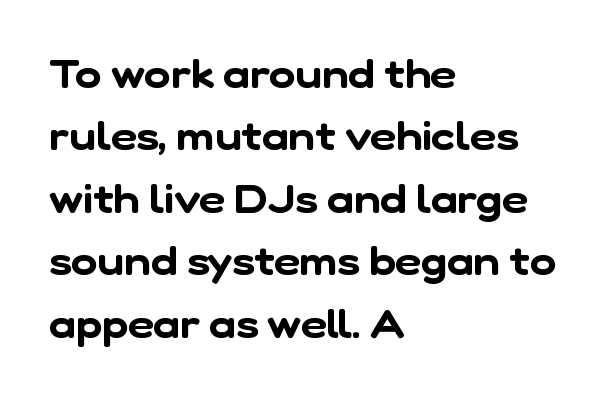
Nobody touched the tracking dial on this one. The strip under each line holds only bare page. Leading: standard. Casual observation: everything's shoved over to the left. Check where the strokes stop: nothing finishes them off — pure sans.
